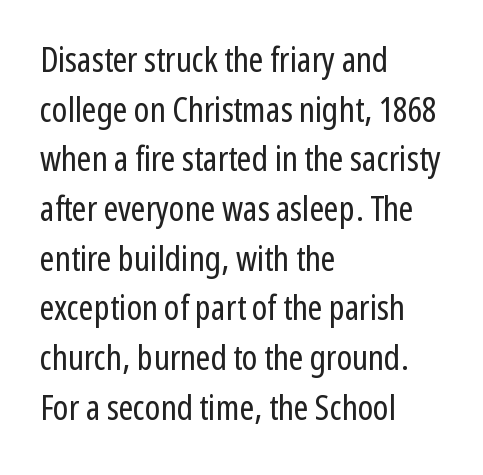
The image shows 35 px regular-weight, condensed sans-serif type, upright; set left-aligned, normal line spacing (1.42x), normal letter spacing, not underlined; low stroke contrast and a medium x-height.
